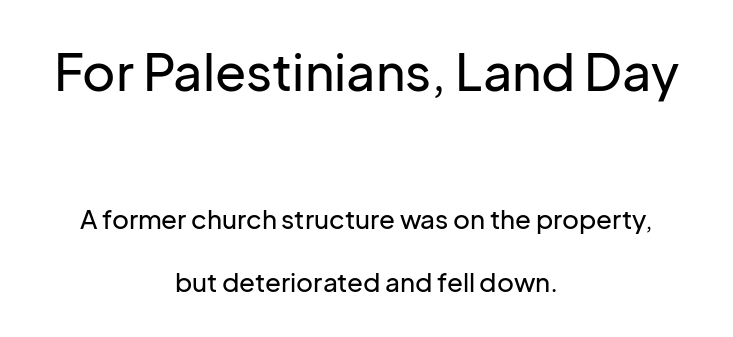
The image shows 51 px sans-serif type, upright; set centered, loose line spacing (2.42x), normal letter spacing, not underlined; the first (top) block is 1.96x larger; low stroke contrast and a medium x-height.
